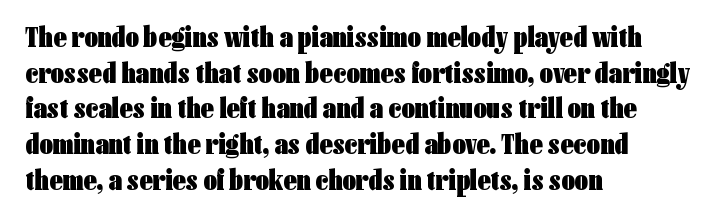
Q: Is the text bold? A: Yes.
Q: Is the text italic (slanted)? A: No, it is upright.
Q: Is the typeface a serif or a sans-serif typeface? A: Sans-serif.
Q: Is the text underlined? A: No.
Q: How is the paragraph aligned? A: Left-aligned.
Q: Is the spacing between letters normal or unusually wide? A: Normal.
Q: Width (condensed, normal, or wide)? A: Condensed.
Q: Stroke contrast? A: Low.
Q: x-height? A: Medium.
Q: Monospaced? A: No.
